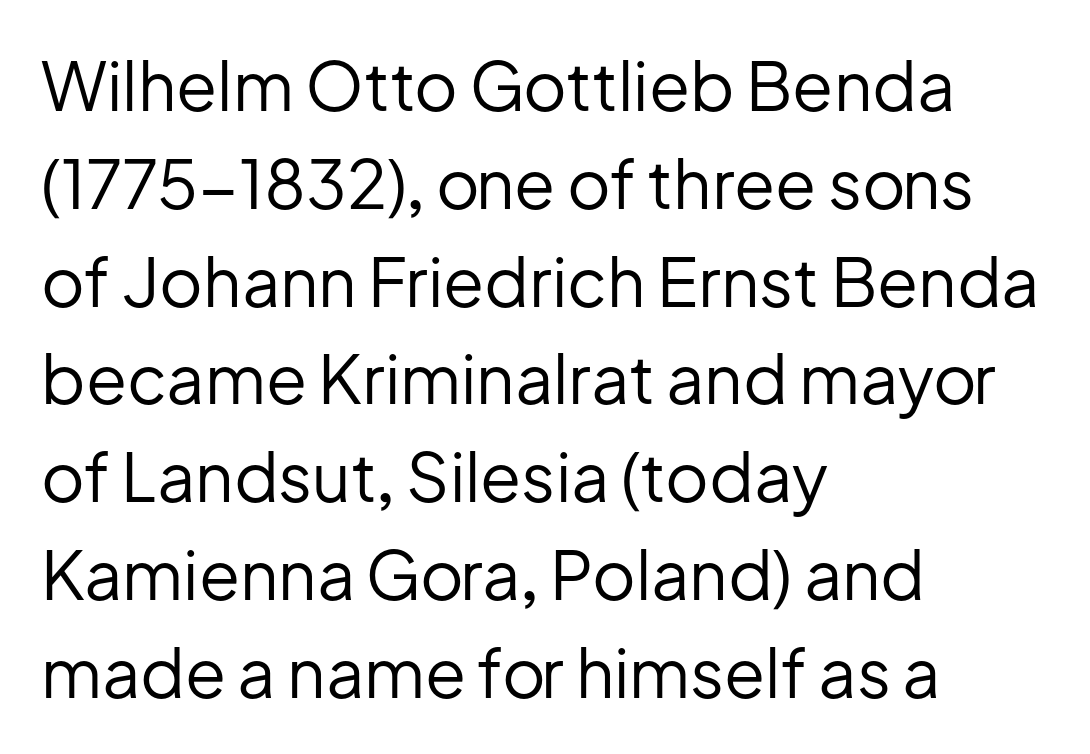
{"serif": "no", "italic": "no", "bold": "no", "weight": "regular", "width": "normal", "stroke_contrast": "low", "x_height": "medium", "monospaced": "no", "underline": "no", "align": "left", "line_spacing": "normal", "line_spacing_ratio": 1.46, "letter_spacing": "normal", "letter_spacing_em": 0.0, "glyph_px": 67}
